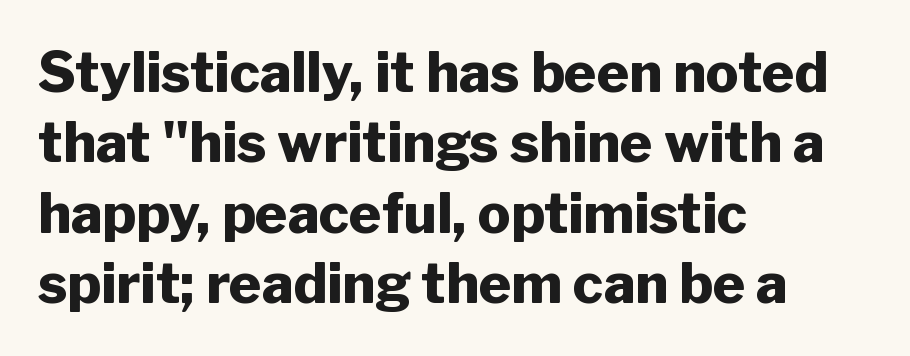
Q: Is the text bold? A: Yes.
Q: Is the text italic (slanted)? A: No, it is upright.
Q: Is the typeface a serif or a sans-serif typeface? A: Sans-serif.
Q: Is the text underlined? A: No.
Q: How is the paragraph aligned? A: Left-aligned.
Q: Is the spacing between letters normal or unusually wide? A: Normal.
Q: Is the spacing between lines tight, normal or loose? A: Normal.
Q: Width (condensed, normal, or wide)? A: Normal.
Q: Stroke contrast? A: Low.
Q: x-height? A: Medium.
Q: Monospaced? A: No.
